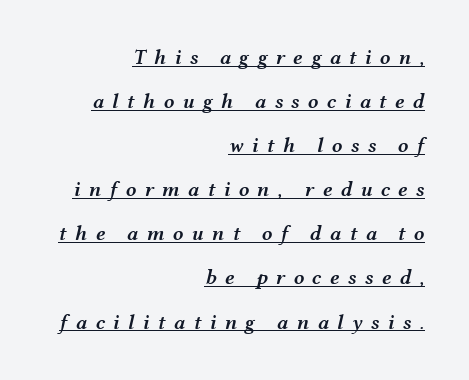
{"italic": "yes", "lean": "right", "slant_degrees": 12, "bold": "semi", "underline": "yes", "align": "right", "line_spacing": "loose", "line_spacing_ratio": 2.1, "letter_spacing": "wide", "letter_spacing_em": 0.39, "glyph_px": 21}
